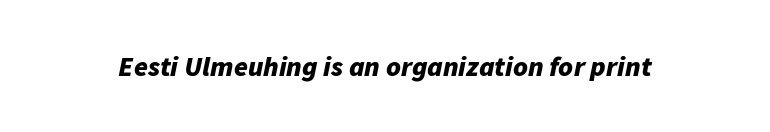
{"italic": "yes", "lean": "right", "slant_degrees": 11, "bold": "yes", "weight": "bold", "width": "normal", "stroke_contrast": "low", "x_height": "medium", "monospaced": "no", "underline": "no", "letter_spacing": "normal", "letter_spacing_em": 0.0, "glyph_px": 28}
